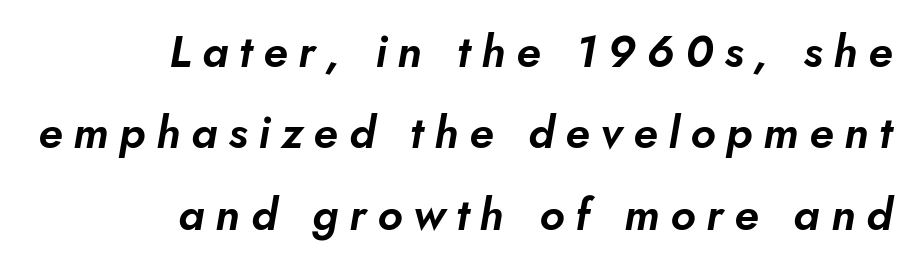
The image shows 45 px sans-serif type; set right-aligned, line spacing 1.81x, unusually wide letter spacing (+0.24 em), not underlined; low stroke contrast and a small x-height.
